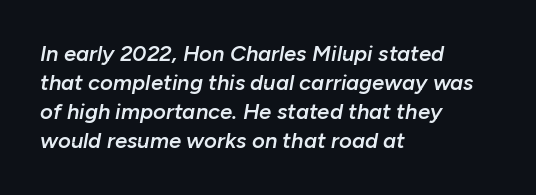
The image shows 22 px text type, italic (leaning right); set left-aligned, normal line spacing (1.32x), normal letter spacing, not underlined.
